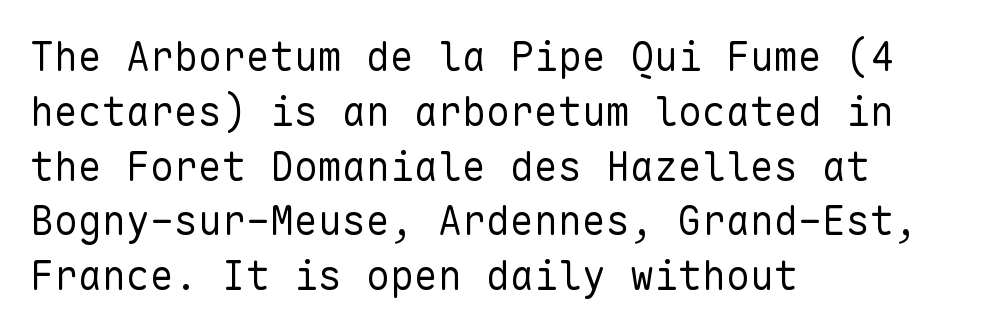
Q: Is the text bold? A: No.
Q: Is the text italic (slanted)? A: No, it is upright.
Q: Is the typeface a serif or a sans-serif typeface? A: Sans-serif.
Q: Is the text underlined? A: No.
Q: How is the paragraph aligned? A: Left-aligned.
Q: Is the spacing between letters normal or unusually wide? A: Normal.
Q: Is the spacing between lines tight, normal or loose? A: Normal.
Q: Width (condensed, normal, or wide)? A: Normal.
Q: Stroke contrast? A: Low.
Q: x-height? A: Medium.
Q: Monospaced? A: Yes.
